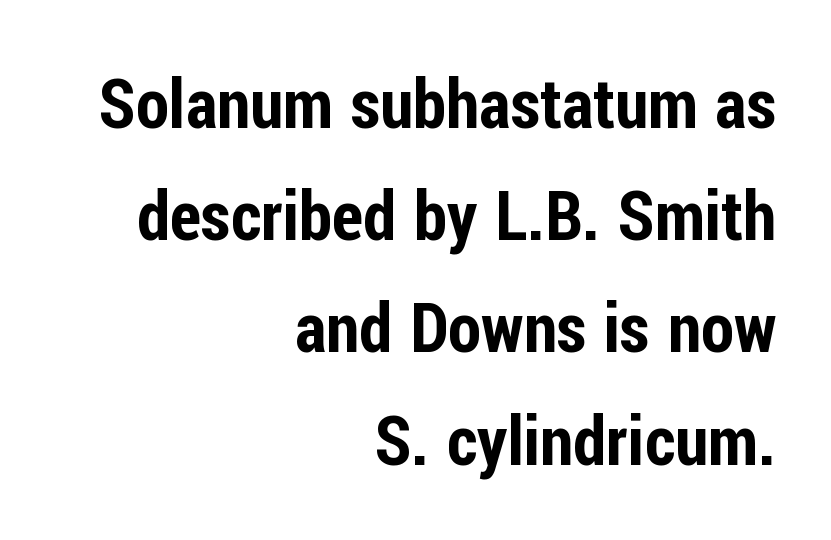
Spacing verdict: proportional, widths tailored to each character. Stroke terminals: plain, sans-serif. Right-aligned paragraph, ragged on the left. Posture: upright roman.
